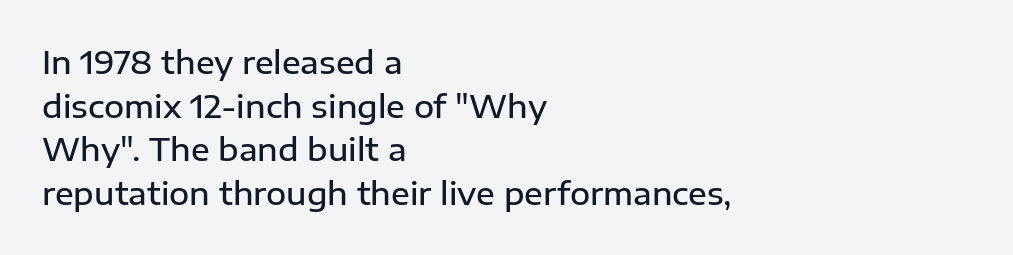
Q: Is the text bold? A: Semi-bold.
Q: Is the text italic (slanted)? A: No, it is upright.
Q: Is the typeface a serif or a sans-serif typeface? A: Sans-serif.
Q: Is the text underlined? A: No.
Q: How is the paragraph aligned? A: Left-aligned.
Q: Is the spacing between letters normal or unusually wide? A: Normal.
Q: Is the spacing between lines tight, normal or loose? A: Normal.
Q: Width (condensed, normal, or wide)? A: Normal.
Q: Stroke contrast? A: Low.
Q: x-height? A: Medium.
Q: Monospaced? A: No.
